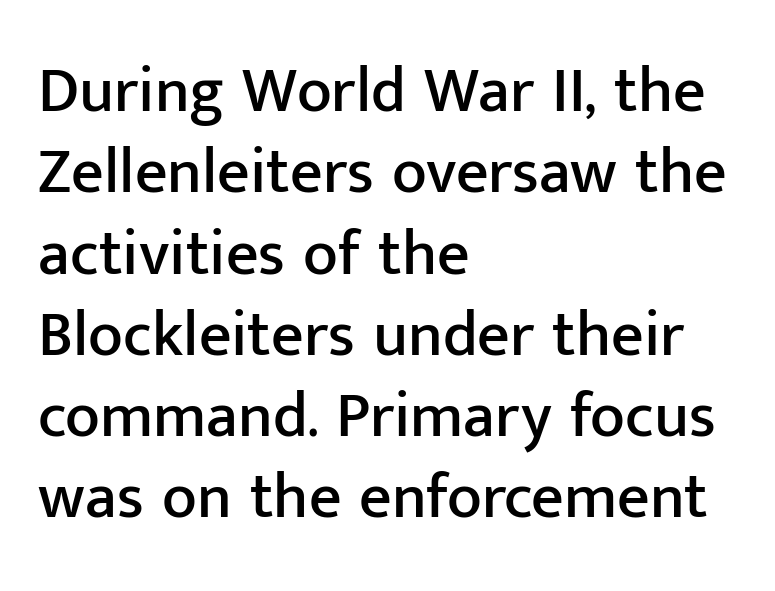
The passage shown has conventional tracking throughout. Unlike italic type, these characters show no tilt at all. In terms of leading, this rendering sits right in the middle. Typographically, this falls in the sans-serif category. The space directly below the letters is spotless.
